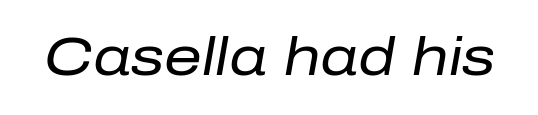
{"italic": "yes", "lean": "right", "slant_degrees": 10, "bold": "no", "weight": "regular", "width": "normal", "stroke_contrast": "low", "x_height": "medium", "monospaced": "no", "underline": "no", "letter_spacing": "normal", "letter_spacing_em": 0.0, "glyph_px": 53}
